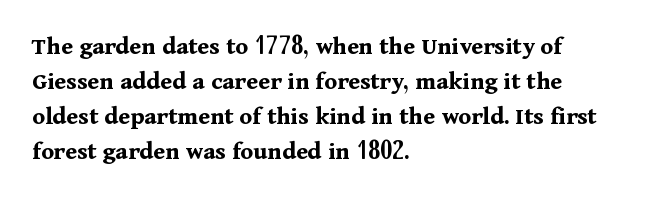
{"italic": "no", "bold": "yes", "underline": "no", "align": "left", "line_spacing": "normal", "line_spacing_ratio": 1.35, "letter_spacing": "normal", "letter_spacing_em": 0.0, "glyph_px": 26}
